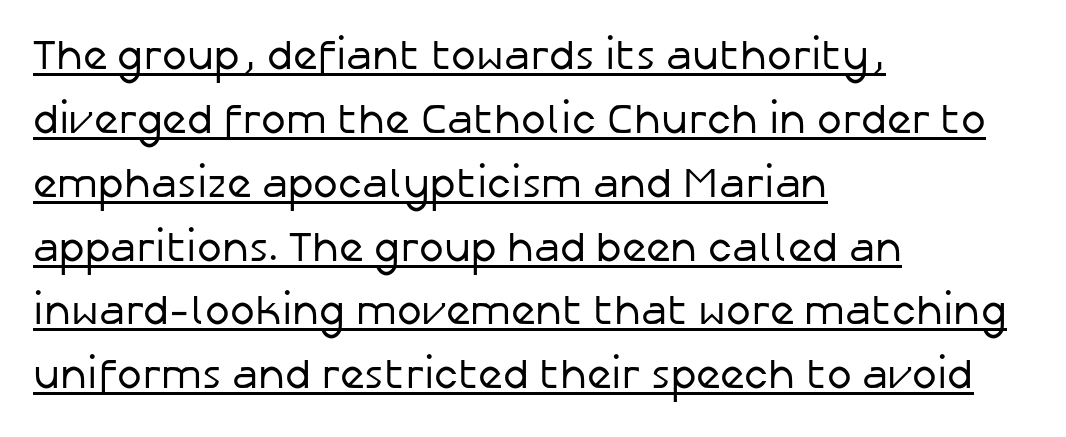
Here the glyphs are tracked normally, forming tight word shapes. These lines stack with their left ends in a neat column. A normal amount of white space separates one row of letters from the next. Type style note: lacks serifs. Letters have the restrained weight of plain body copy at most. The rendering uses natural spacing where letterforms have individual widths.
